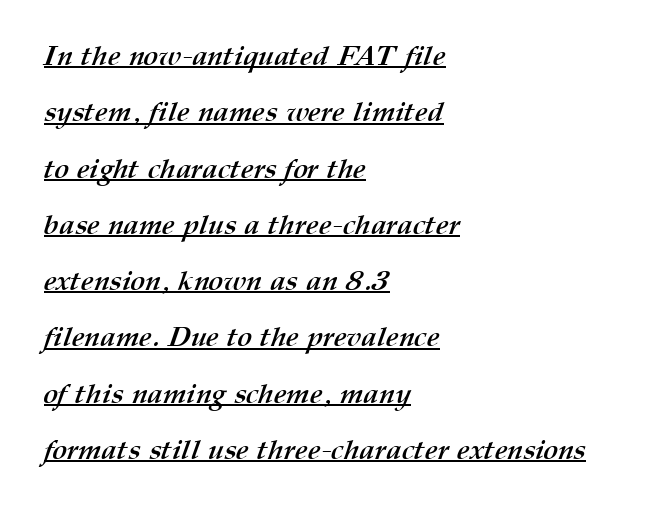
In terms of leading, this rendering errs on the spacious side. Note the varied advance widths — an 'i' is clearly narrower than an 'm'. What stands out about the letter spacing? Nothing — it is the standard amount. Caption: multi-line text, flush left, ragged right. Does the weight exceed regular? Yes, all the way to bold.
